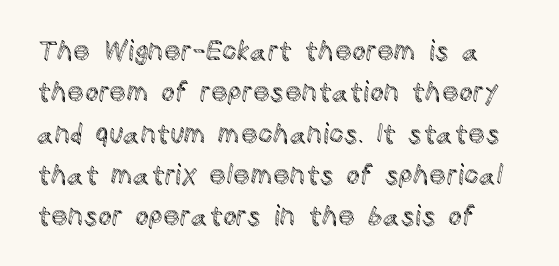
The image shows 27 px text type; set left-aligned, normal line spacing (1.53x), normal letter spacing, not underlined.
